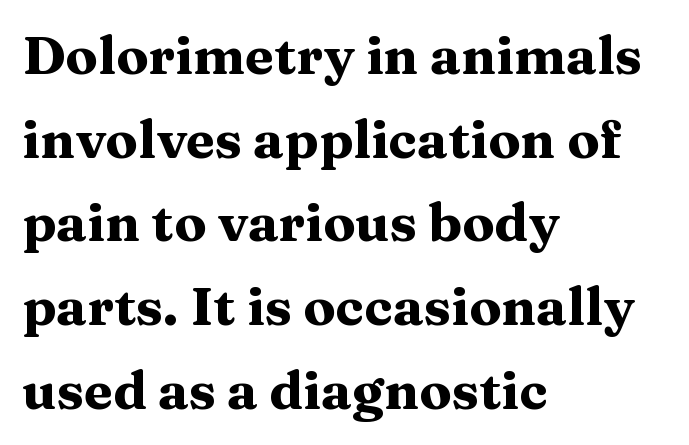
{"serif": "yes", "italic": "no", "bold": "yes", "weight": "heavy", "width": "wide", "stroke_contrast": "medium", "x_height": "medium", "monospaced": "no", "underline": "no", "align": "left", "line_spacing": "normal", "line_spacing_ratio": 1.58, "letter_spacing": "normal", "letter_spacing_em": 0.0, "glyph_px": 53}
